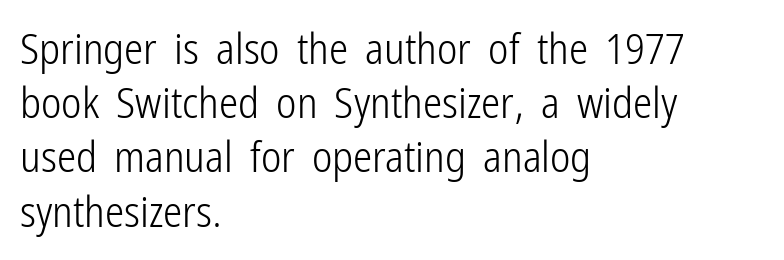
Q: Is the text bold? A: No.
Q: Is the text italic (slanted)? A: No, it is upright.
Q: Is the typeface a serif or a sans-serif typeface? A: Sans-serif.
Q: Is the text underlined? A: No.
Q: How is the paragraph aligned? A: Left-aligned.
Q: Is the spacing between letters normal or unusually wide? A: Normal.
Q: Is the spacing between lines tight, normal or loose? A: Normal.
Q: Width (condensed, normal, or wide)? A: Condensed.
Q: Stroke contrast? A: Low.
Q: x-height? A: Medium.
Q: Monospaced? A: No.
